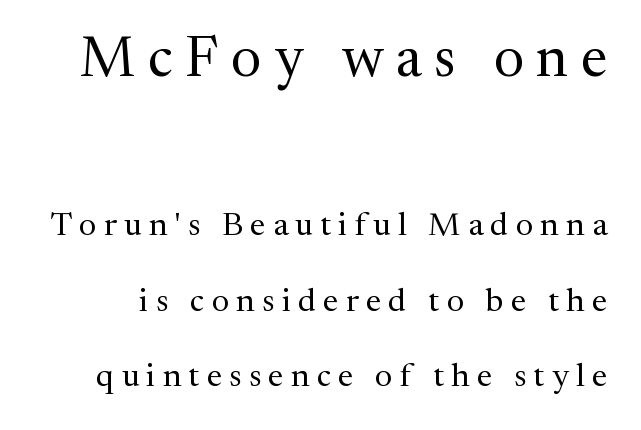
Q: Is the text bold? A: No.
Q: Is the text italic (slanted)? A: No, it is upright.
Q: Is the typeface a serif or a sans-serif typeface? A: Serif.
Q: Is the text underlined? A: No.
Q: Is the spacing between letters normal or unusually wide? A: Unusually wide.
Q: Is the spacing between lines tight, normal or loose? A: Loose.
Q: Which block of text is set in a larger size, the first (top) or the second (bottom)? A: The first (top) one.
Q: Width (condensed, normal, or wide)? A: Normal.
Q: Stroke contrast? A: Medium.
Q: x-height? A: Medium.
Q: Monospaced? A: No.
